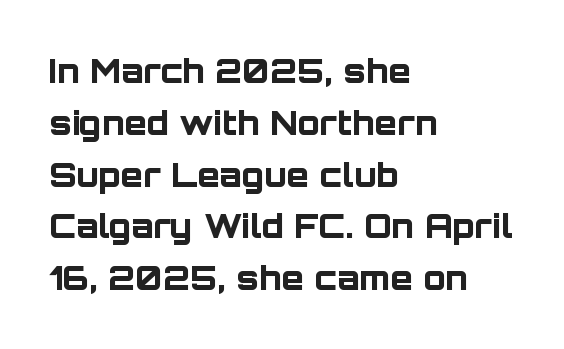
{"serif": "no", "italic": "no", "bold": "yes", "weight": "bold", "width": "normal", "stroke_contrast": "low", "x_height": "large", "monospaced": "no", "underline": "no", "align": "left", "line_spacing": "normal", "line_spacing_ratio": 1.57, "letter_spacing": "normal", "letter_spacing_em": 0.0, "glyph_px": 33}
